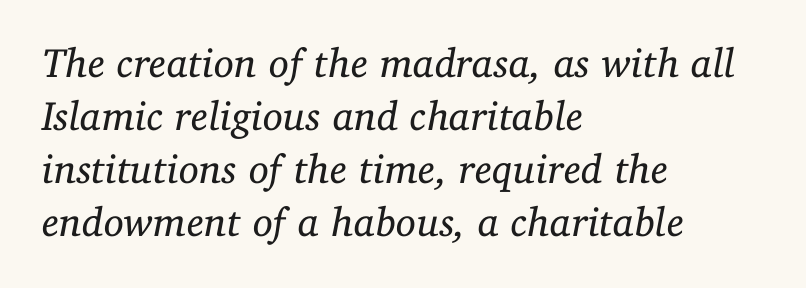
Caption: face not bold, strokes unweighted. Would a proofreader flag this as italicized? Yes. Honestly, the row spacing looks completely unremarkable. Spacing verdict: proportional, widths tailored to each character. Default kerning and tracking; the words read as compact shapes.
